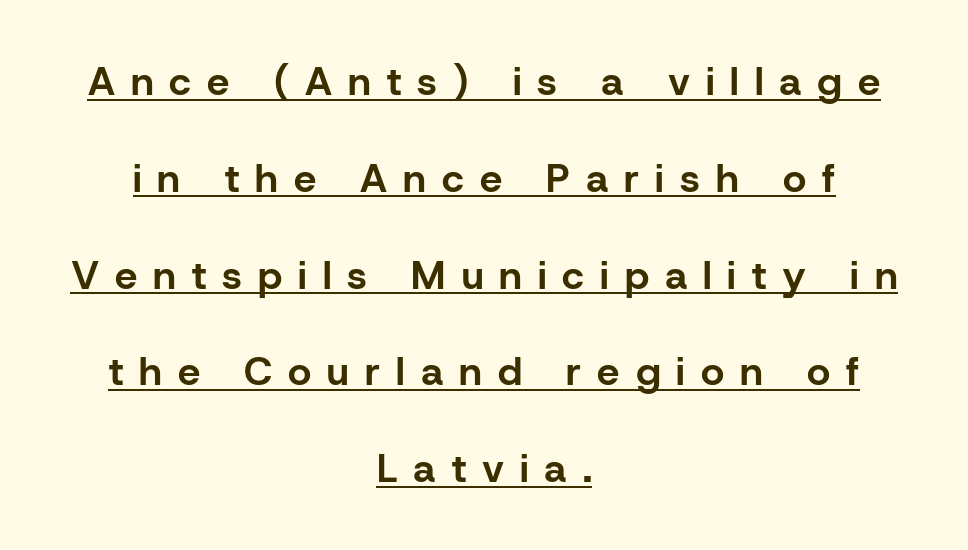
{"serif": "no", "italic": "no", "bold": "yes", "weight": "bold", "width": "normal", "stroke_contrast": "low", "x_height": "medium", "monospaced": "no", "underline": "yes", "align": "center", "line_spacing": "loose", "line_spacing_ratio": 2.42, "letter_spacing": "wide", "letter_spacing_em": 0.4, "glyph_px": 40}
